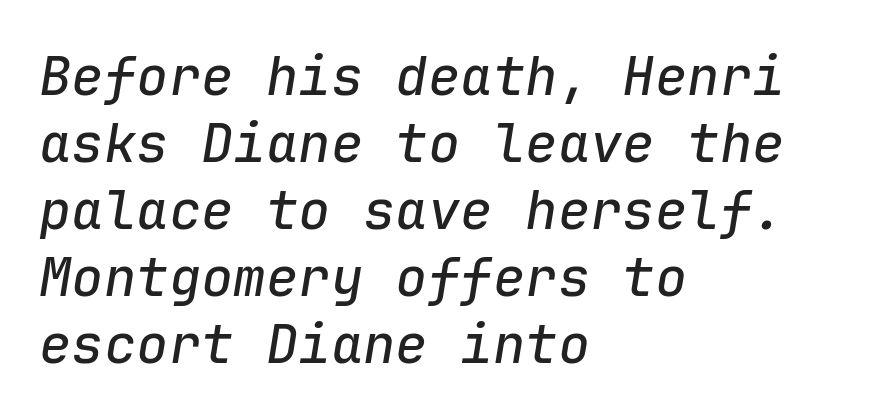
Descenders are the only things crossing below the line. The text carries the slant typical of an italic or oblique font. Is this a fixed-width face? Yes — each glyph sits in an identical cell. Letter spacing: default. The passage is arranged the way most books set body copy — flush left.
